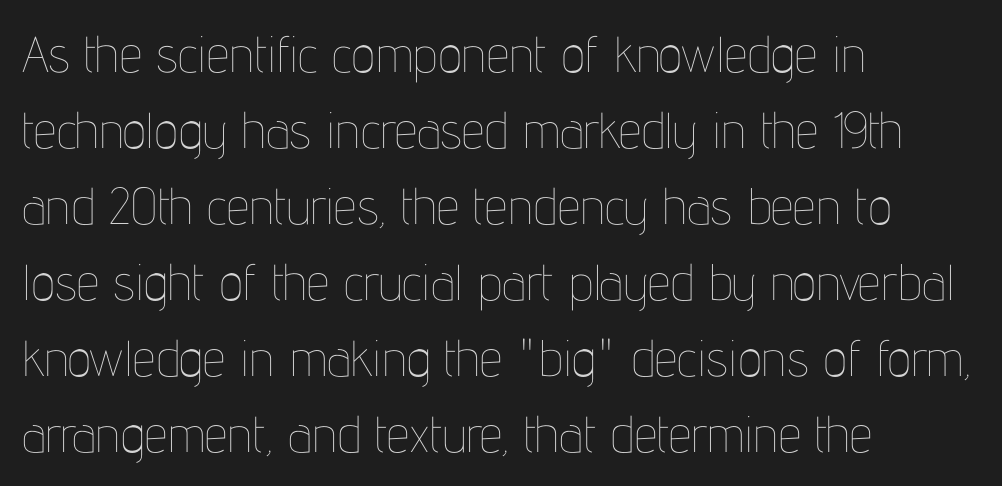
Stem width sits at or under what a default text font uses. Observe the ordinary spacing: letters are neighbours, not strangers. Is there much room between lines? A standard amount, neither cramped nor airy. Letters rest on an invisible, unmarked baseline.
